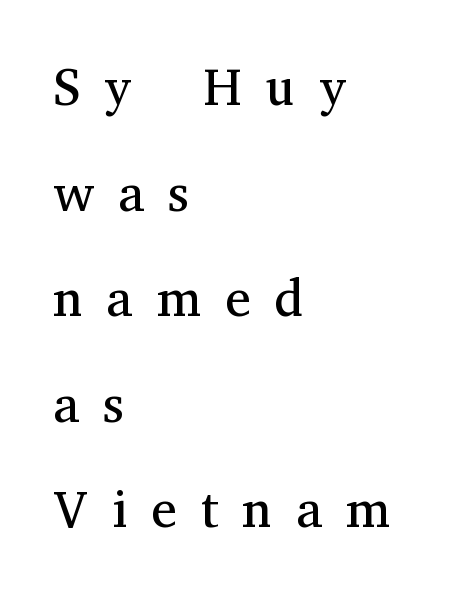
Letters have the restrained weight of plain body copy at most. Character widths vary here, with narrow letters taking less room than wide ones. Letters rest on an invisible, unmarked baseline. Does the leading feel generous? Absolutely, it's lavish.
